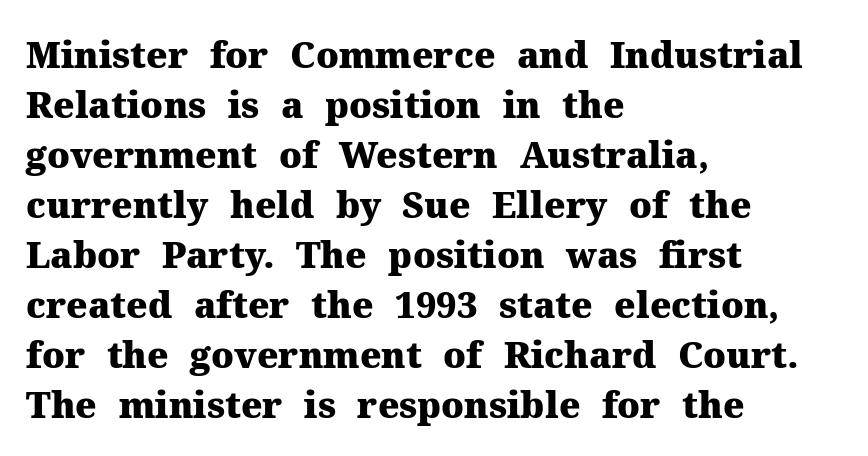
{"serif": "yes", "italic": "no", "bold": "yes", "weight": "heavy", "width": "normal", "stroke_contrast": "medium", "x_height": "medium", "monospaced": "no", "underline": "no", "align": "left", "line_spacing": "normal", "line_spacing_ratio": 1.39, "letter_spacing": "normal", "letter_spacing_em": 0.0, "glyph_px": 36}
